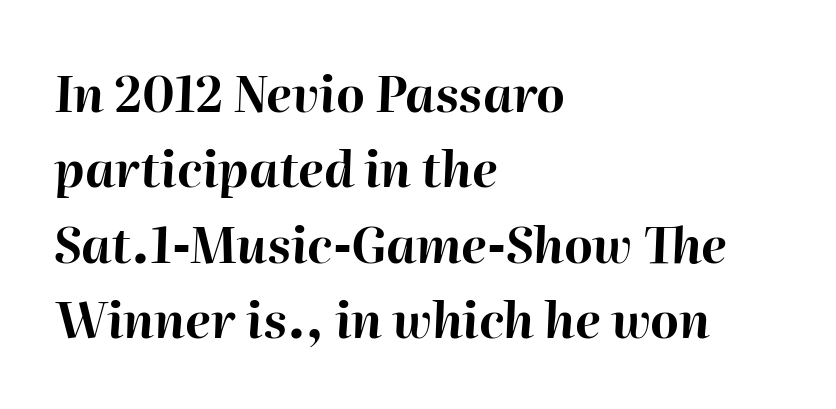
{"italic": "yes", "lean": "right", "slant_degrees": 2, "bold": "yes", "weight": "bold", "width": "normal", "stroke_contrast": "high", "x_height": "medium", "monospaced": "no", "underline": "no", "align": "left", "line_spacing": "normal", "line_spacing_ratio": 1.54, "letter_spacing": "normal", "letter_spacing_em": 0.0, "glyph_px": 49}
